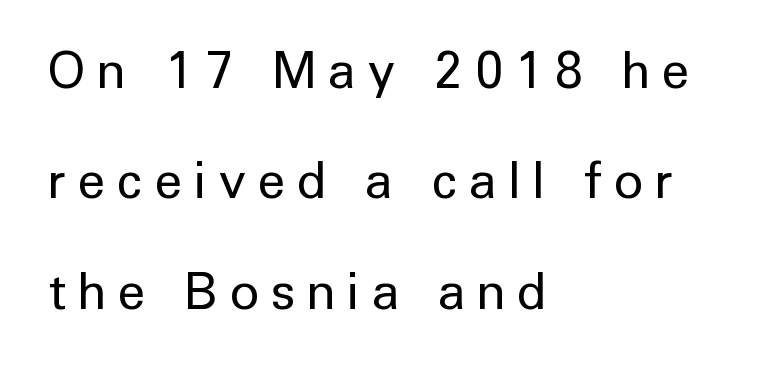
The image shows 50 px regular-weight sans-serif type, upright; set left-aligned, loose line spacing (2.21x), unusually wide letter spacing (+0.25 em), not underlined; low stroke contrast and a medium x-height.
